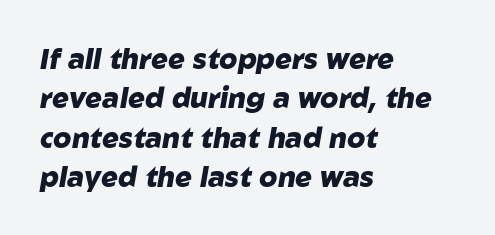
Q: Is the text bold? A: Yes.
Q: Is the text italic (slanted)? A: Yes, it leans right by about 10 degrees.
Q: Is the text underlined? A: No.
Q: How is the paragraph aligned? A: Left-aligned.
Q: Is the spacing between letters normal or unusually wide? A: Normal.
Q: Is the spacing between lines tight, normal or loose? A: Normal.
Q: Width (condensed, normal, or wide)? A: Normal.
Q: Stroke contrast? A: Low.
Q: x-height? A: Medium.
Q: Monospaced? A: No.
